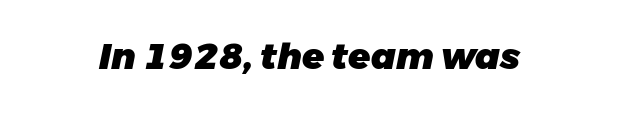
The whole block is typeset with a tilt. Unmarked baselines from the first word to the last. The rendering keeps characters at their native spacing. Proportional: the letters do not fall into vertical columns.
